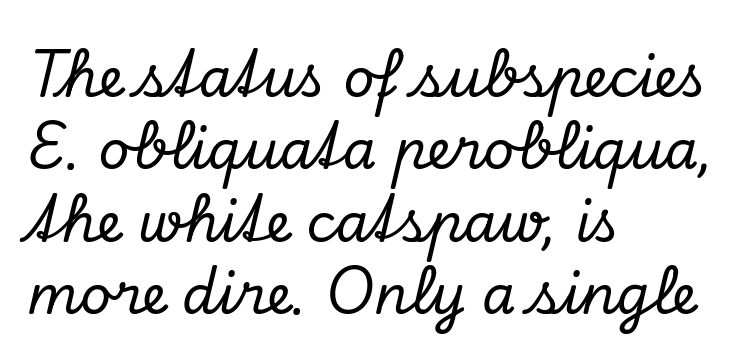
{"serif": "yes", "italic": "yes", "lean": "right", "slant_degrees": 13, "width": "normal", "stroke_contrast": "low", "x_height": "small", "monospaced": "no", "underline": "no", "align": "left", "line_spacing": "normal", "line_spacing_ratio": 1.34, "letter_spacing": "normal", "letter_spacing_em": 0.0, "glyph_px": 54}
